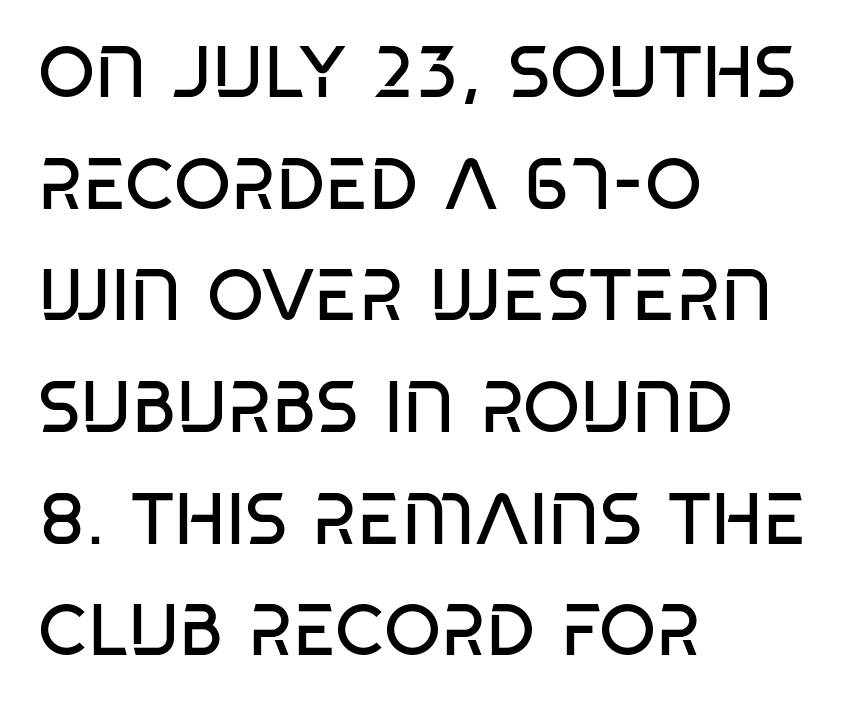
The image shows 73 px regular-weight, condensed sans-serif type, upright; set left-aligned, normal line spacing (1.53x), normal letter spacing, not underlined; low stroke contrast and a large x-height.
